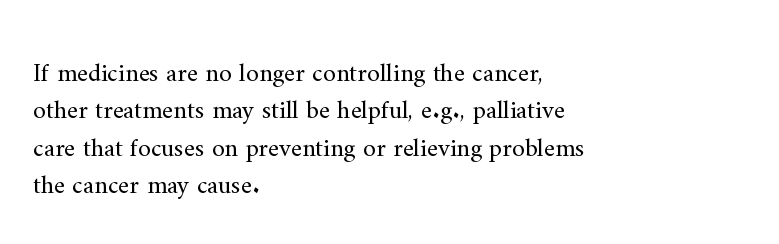
{"italic": "no", "bold": "no", "underline": "no", "align": "left", "line_spacing": "normal", "line_spacing_ratio": 1.44, "letter_spacing": "normal", "letter_spacing_em": 0.0, "glyph_px": 26}
